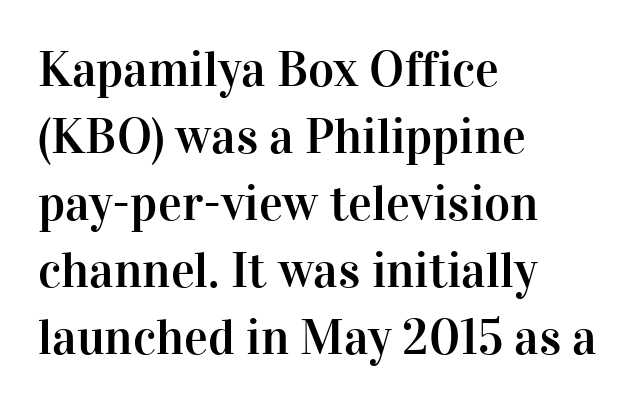
{"serif": "yes", "italic": "no", "width": "normal", "stroke_contrast": "high", "x_height": "medium", "monospaced": "no", "underline": "no", "align": "left", "line_spacing": "normal", "line_spacing_ratio": 1.34, "letter_spacing": "normal", "letter_spacing_em": 0.0, "glyph_px": 50}
